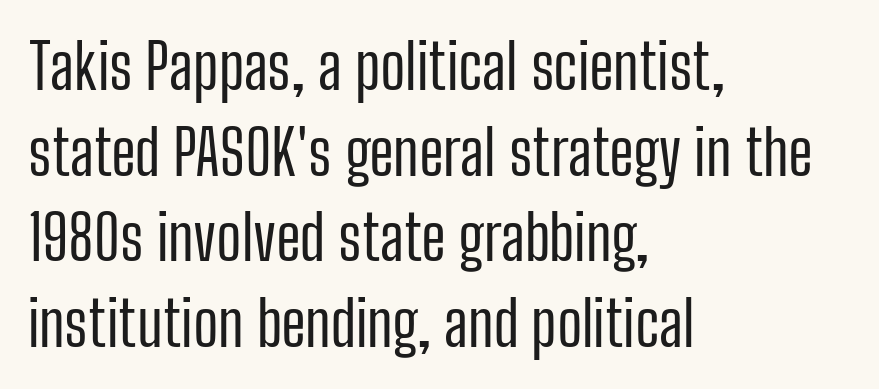
The image shows 62 px regular-weight, condensed sans-serif type, upright; set left-aligned, normal line spacing (1.38x), normal letter spacing, not underlined; low stroke contrast and a medium x-height.
